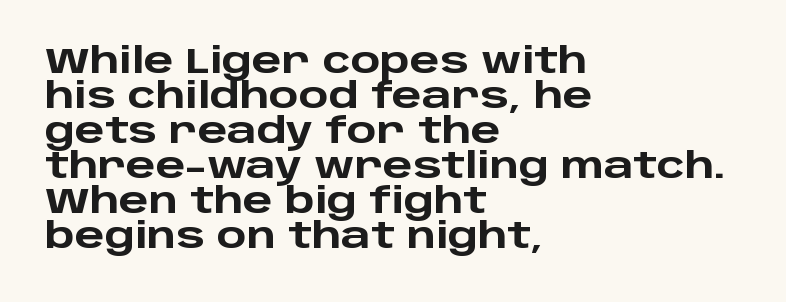
The image shows 35 px heavy, wide sans-serif type, upright; set left-aligned, tight line spacing (1.0x), normal letter spacing, not underlined; low stroke contrast and a large x-height.
